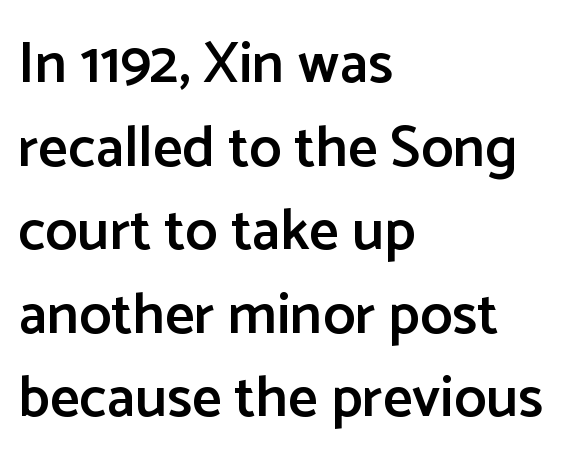
Looks like regular typesetting: each glyph gets only the width it needs. Emphasis by weight is partial: semibold. The horizontal fit of the characters is conventional and even. No italicization has been applied; the sample stays upright. Letters rest on an invisible, unmarked baseline.
